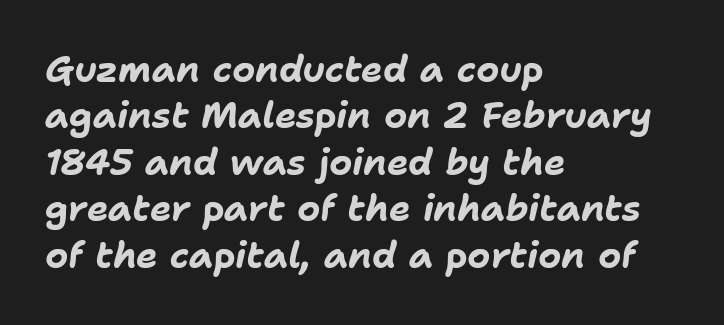
{"italic": "yes", "lean": "right", "slant_degrees": 11, "bold": "yes", "weight": "bold", "width": "normal", "stroke_contrast": "low", "x_height": "medium", "monospaced": "no", "underline": "no", "align": "left", "line_spacing": "normal", "line_spacing_ratio": 1.29, "letter_spacing": "normal", "letter_spacing_em": 0.0, "glyph_px": 36}
